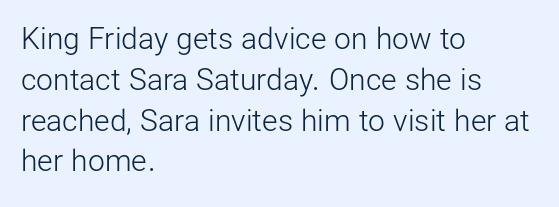
The baseline area is clear. Quick note: interline space is typical. This is roman type, the default non-slanted kind. The lines in this sample share a left origin and differ only in where they stop. Each letter keeps its own natural width here, so spacing adapts to shape.
